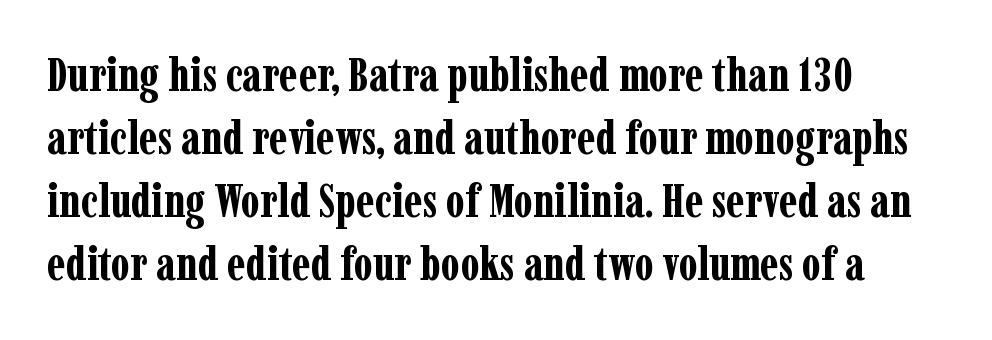
The image shows 46 px bold, condensed serif type, upright; set left-aligned, normal line spacing (1.37x), normal letter spacing, not underlined; low stroke contrast and a medium x-height.
